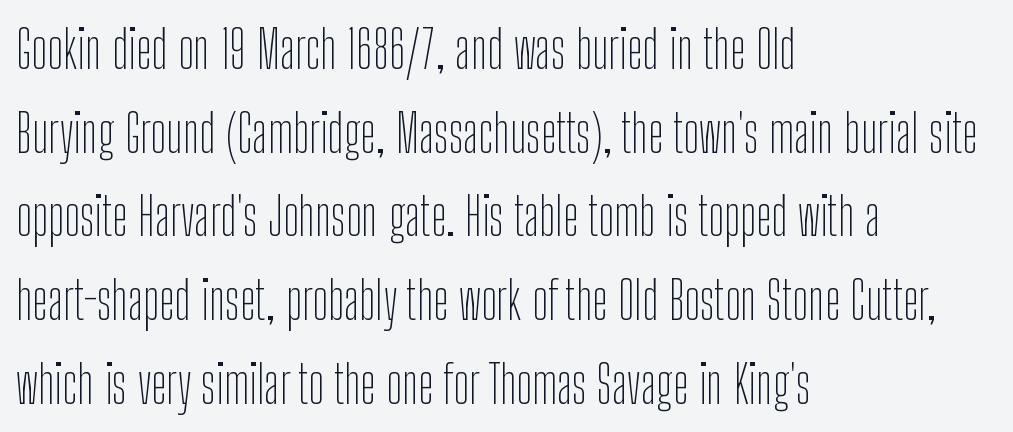
The image shows 53 px thin, condensed sans-serif type, upright; set left-aligned, normal line spacing (1.58x), normal letter spacing, not underlined; low stroke contrast and a medium x-height.
